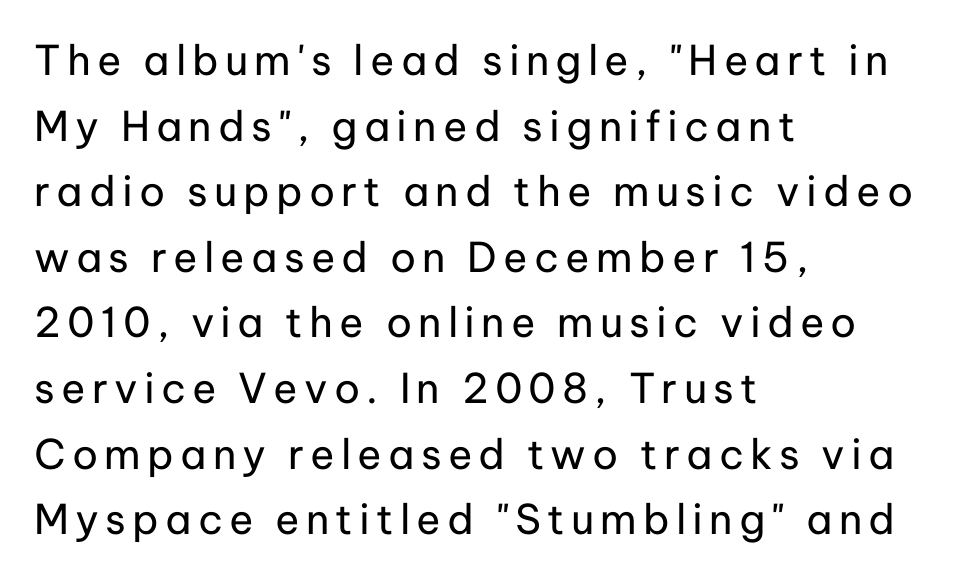
Q: Is the text bold? A: No.
Q: Is the text italic (slanted)? A: No, it is upright.
Q: Is the typeface a serif or a sans-serif typeface? A: Sans-serif.
Q: Is the text underlined? A: No.
Q: How is the paragraph aligned? A: Left-aligned.
Q: Is the spacing between lines tight, normal or loose? A: Normal.
Q: Width (condensed, normal, or wide)? A: Normal.
Q: Stroke contrast? A: Low.
Q: x-height? A: Medium.
Q: Monospaced? A: No.
